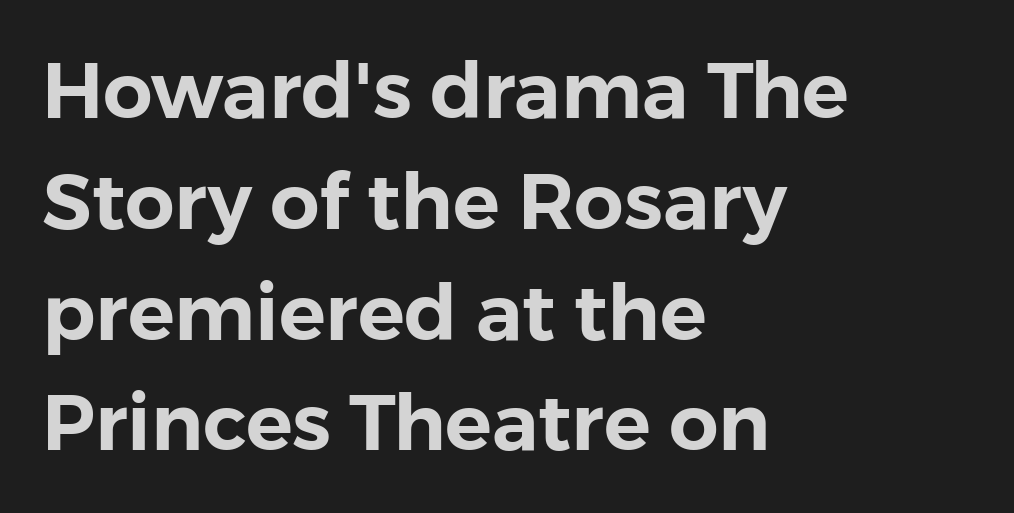
Italic? Not at all — the glyphs are vertical. This sample is left-justified, so line endings fall wherever the words run out. Reading down the column, the eye jumps a familiar distance to each next line. Words appear dense and cohesive because spacing is normal. These lines are rendered in a variable-pitch font. Has an underline been added? It has not.
